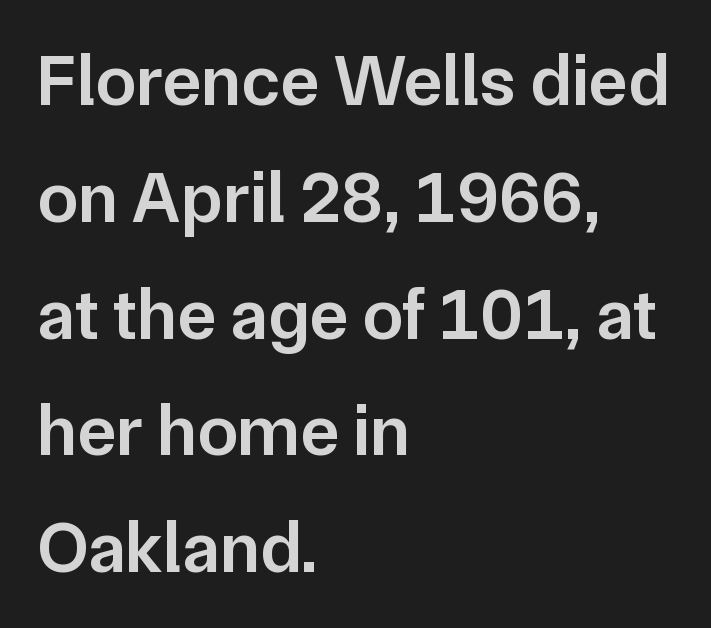
Q: Is the text bold? A: Semi-bold.
Q: Is the text italic (slanted)? A: No, it is upright.
Q: Is the typeface a serif or a sans-serif typeface? A: Sans-serif.
Q: Is the text underlined? A: No.
Q: How is the paragraph aligned? A: Left-aligned.
Q: Is the spacing between letters normal or unusually wide? A: Normal.
Q: Is the spacing between lines tight, normal or loose? A: Normal.
Q: Width (condensed, normal, or wide)? A: Normal.
Q: Stroke contrast? A: Low.
Q: x-height? A: Medium.
Q: Monospaced? A: No.
